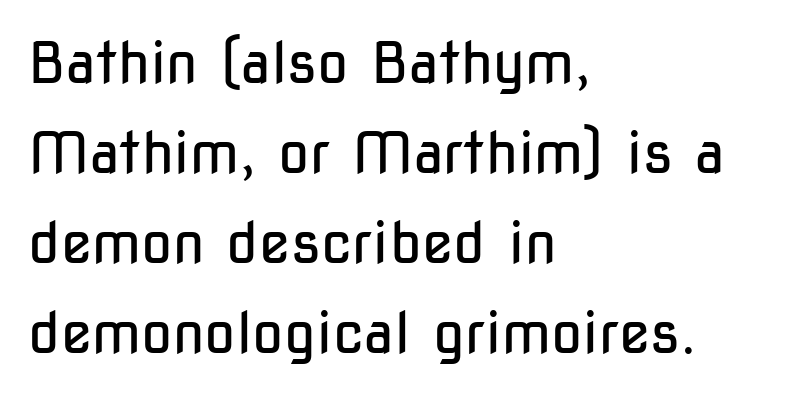
Q: Is the text bold? A: No.
Q: Is the text italic (slanted)? A: No, it is upright.
Q: Is the typeface a serif or a sans-serif typeface? A: Sans-serif.
Q: Is the text underlined? A: No.
Q: How is the paragraph aligned? A: Left-aligned.
Q: Is the spacing between letters normal or unusually wide? A: Normal.
Q: Is the spacing between lines tight, normal or loose? A: Normal.
Q: Width (condensed, normal, or wide)? A: Condensed.
Q: Stroke contrast? A: Low.
Q: x-height? A: Medium.
Q: Monospaced? A: No.
